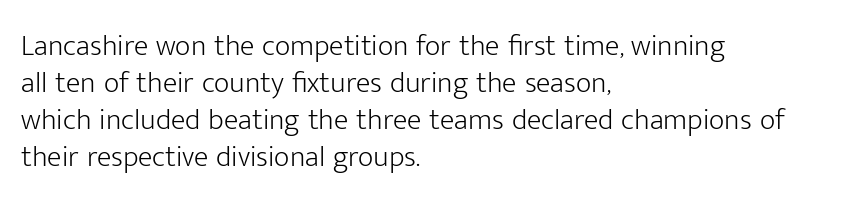
Q: Is the text bold? A: No.
Q: Is the text italic (slanted)? A: No, it is upright.
Q: Is the typeface a serif or a sans-serif typeface? A: Sans-serif.
Q: Is the text underlined? A: No.
Q: How is the paragraph aligned? A: Left-aligned.
Q: Is the spacing between letters normal or unusually wide? A: Normal.
Q: Width (condensed, normal, or wide)? A: Normal.
Q: Stroke contrast? A: Low.
Q: x-height? A: Medium.
Q: Monospaced? A: No.
